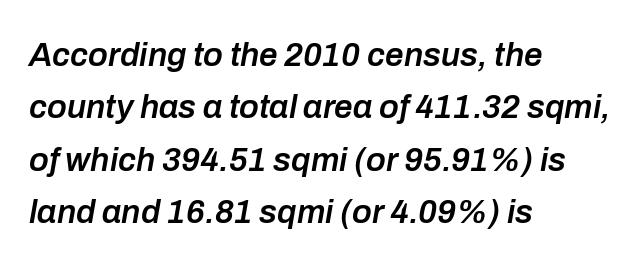
The image shows 33 px semibold type, italic (leaning right); set left-aligned, normal line spacing (1.59x), normal letter spacing, not underlined; low stroke contrast and a medium x-height.
